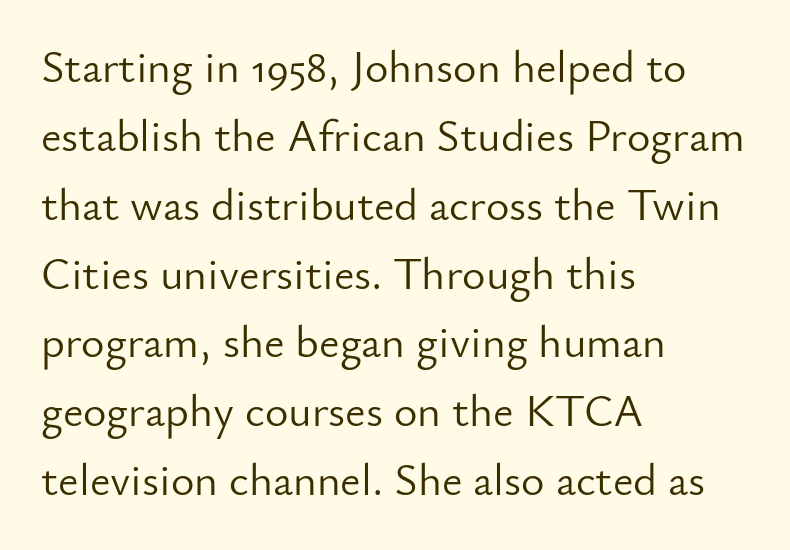
{"serif": "no", "italic": "no", "bold": "no", "weight": "light", "width": "normal", "stroke_contrast": "low", "x_height": "small", "monospaced": "no", "underline": "no", "align": "left", "line_spacing": "normal", "line_spacing_ratio": 1.53, "letter_spacing": "normal", "letter_spacing_em": 0.0, "glyph_px": 45}
